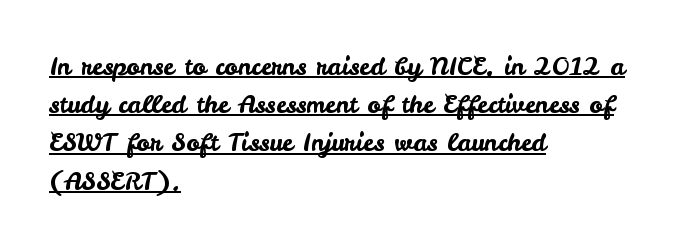
Q: Is the text italic (slanted)? A: Yes.
Q: Is the text underlined? A: Yes.
Q: How is the paragraph aligned? A: Left-aligned.
Q: Is the spacing between letters normal or unusually wide? A: Normal.
Q: Is the spacing between lines tight, normal or loose? A: Normal.
